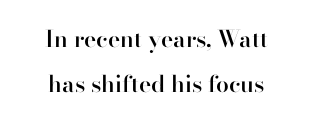
Q: Is the text bold? A: Semi-bold.
Q: Is the text italic (slanted)? A: No, it is upright.
Q: Is the text underlined? A: No.
Q: How is the paragraph aligned? A: Centered.
Q: Is the spacing between letters normal or unusually wide? A: Normal.
Q: Is the spacing between lines tight, normal or loose? A: Loose.
